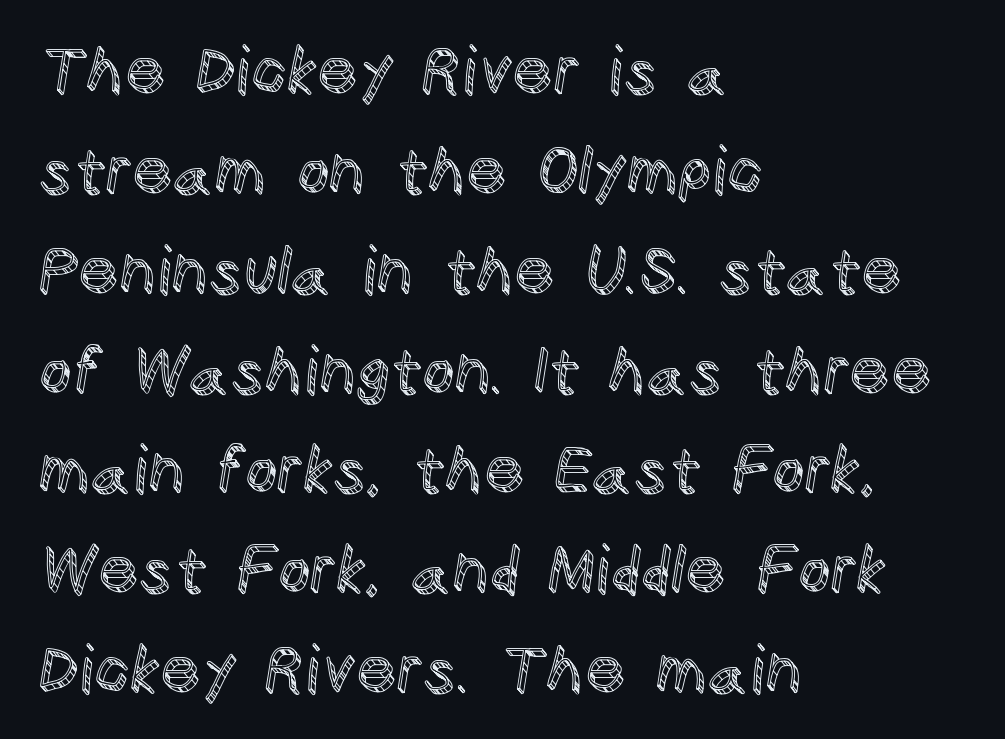
Q: Is the text italic (slanted)? A: Yes.
Q: Is the text underlined? A: No.
Q: How is the paragraph aligned? A: Left-aligned.
Q: Is the spacing between letters normal or unusually wide? A: Normal.
Q: Is the spacing between lines tight, normal or loose? A: Normal.
Q: Width (condensed, normal, or wide)? A: Normal.
Q: x-height? A: Large.
Q: Monospaced? A: No.
